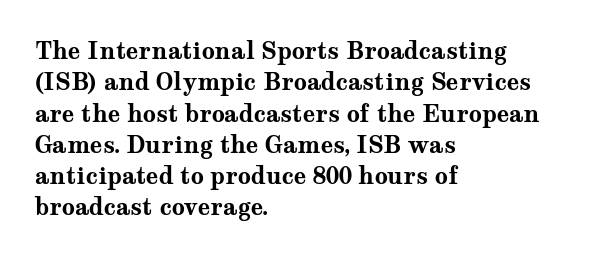
If you drew a line through each stem, it would be perfectly vertical. The face used here has the dense, thick strokes of a bold. All the whitespace from short lines collects on the right. Observe the ordinary spacing: letters are neighbours, not strangers. Rule under the text: the space is simply empty.
